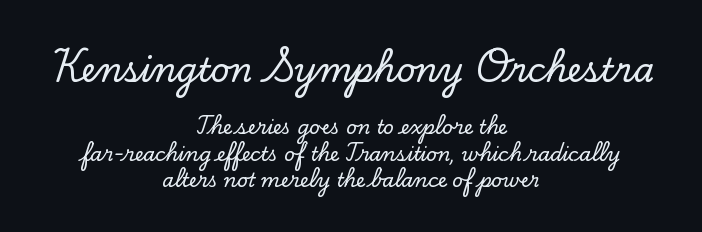
One glance says typical: line gaps are just what's usual. You could not count columns in this text — the font is proportionally spaced. Note: serifs present on the glyphs. The specimen omits any rule beneath the text block's lines. Letter spacing: default.
